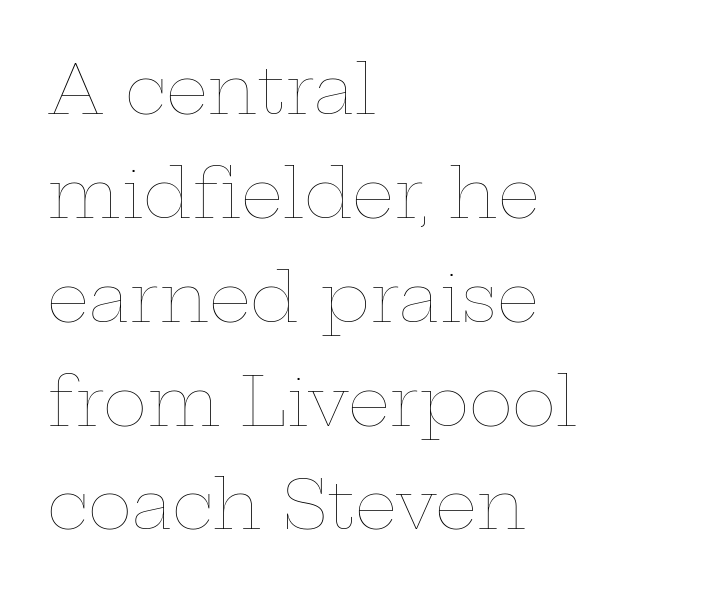
{"italic": "no", "bold": "no", "weight": "thin", "width": "wide", "stroke_contrast": "low", "x_height": "medium", "monospaced": "no", "underline": "no", "align": "left", "line_spacing": "normal", "line_spacing_ratio": 1.55, "letter_spacing": "normal", "letter_spacing_em": 0.0, "glyph_px": 67}
